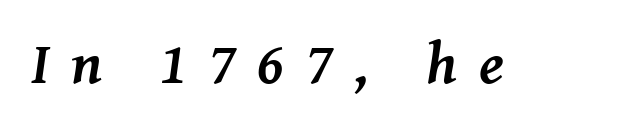
Would a proofreader flag this as italicized? Yes. Is this a fixed-width face? No — the glyphs have proportional, varying widths. The typesetting leans heavy: a genuine bold. Nobody drew a line under any word here. The rendering shows small feet on the letterforms — a serif design. You could only call the tracking loose — the letters float apart.
